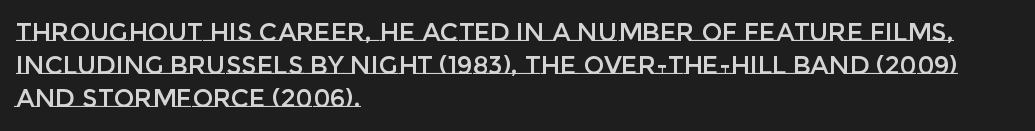
The image shows 25 px text type, upright; set left-aligned, normal line spacing (1.33x), normal letter spacing, not underlined.
